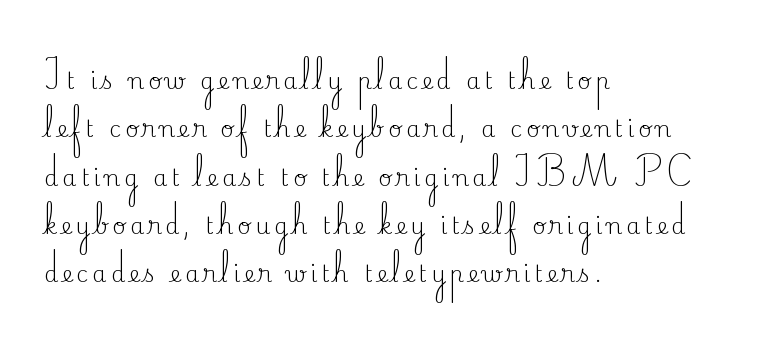
{"italic": "no", "bold": "no", "underline": "no", "align": "left", "line_spacing": "loose", "line_spacing_ratio": 2.1, "glyph_px": 23}
